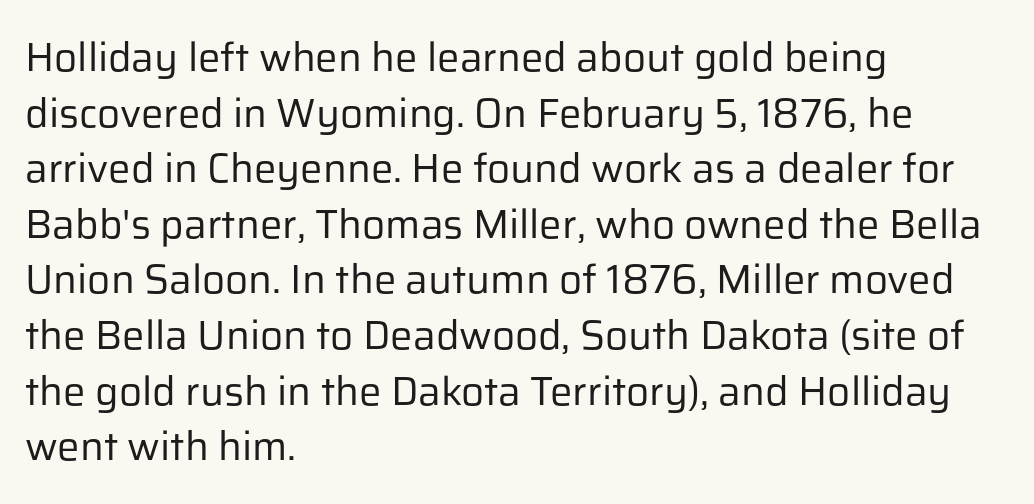
{"serif": "no", "italic": "no", "bold": "no", "weight": "regular", "width": "normal", "stroke_contrast": "low", "x_height": "medium", "monospaced": "no", "underline": "no", "align": "left", "line_spacing": "normal", "line_spacing_ratio": 1.39, "letter_spacing": "normal", "letter_spacing_em": 0.0, "glyph_px": 40}
